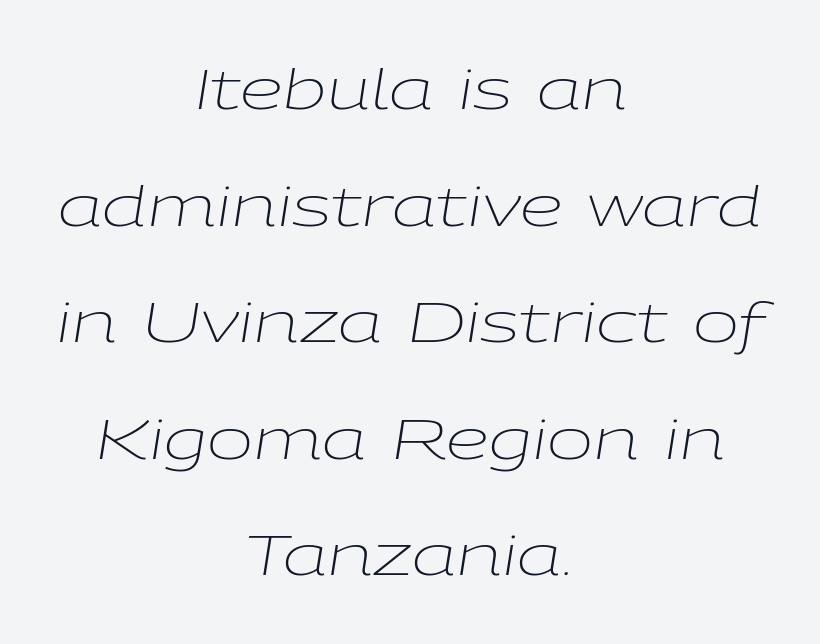
{"italic": "yes", "lean": "right", "slant_degrees": 9, "bold": "no", "weight": "light", "width": "wide", "stroke_contrast": "low", "x_height": "medium", "monospaced": "no", "underline": "no", "align": "center", "line_spacing": "loose", "line_spacing_ratio": 2.12, "letter_spacing": "normal", "letter_spacing_em": 0.0, "glyph_px": 55}
